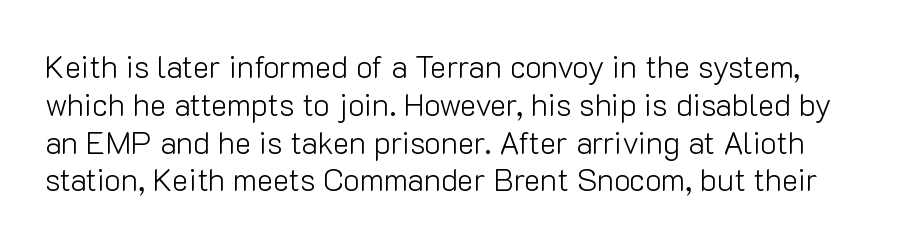
{"serif": "no", "italic": "no", "bold": "no", "weight": "light", "width": "normal", "stroke_contrast": "low", "x_height": "medium", "monospaced": "no", "underline": "no", "line_spacing_ratio": 1.22, "letter_spacing": "normal", "letter_spacing_em": 0.0, "glyph_px": 31}
